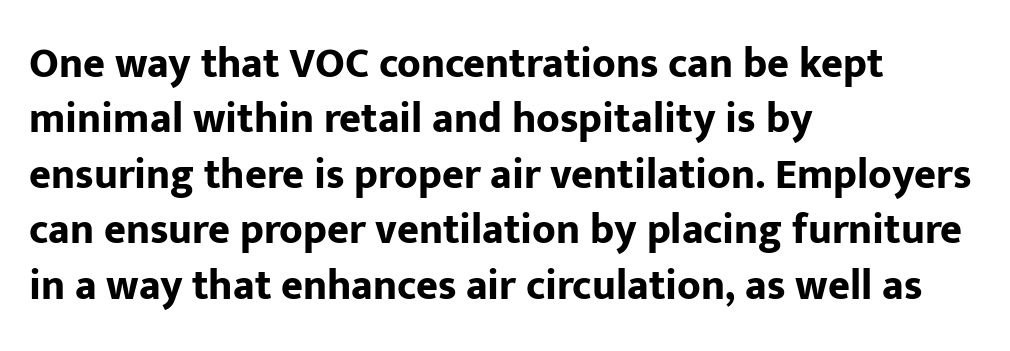
The glyphs are unaccompanied by any horizontal stroke below them. Honestly, the row spacing looks completely unremarkable. Layout note: lines flush left. This sample uses a sans-serif face. A typesetter would call this zero additional tracking.
